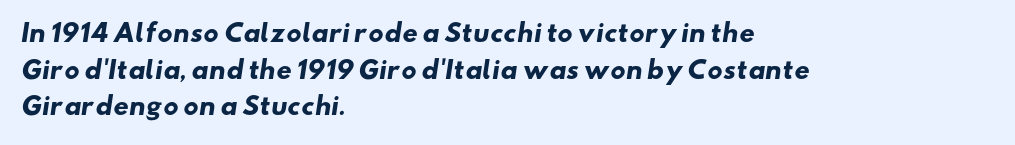
The image shows 24 px bold type; set left-aligned, normal line spacing (1.53x), normal letter spacing, not underlined.
